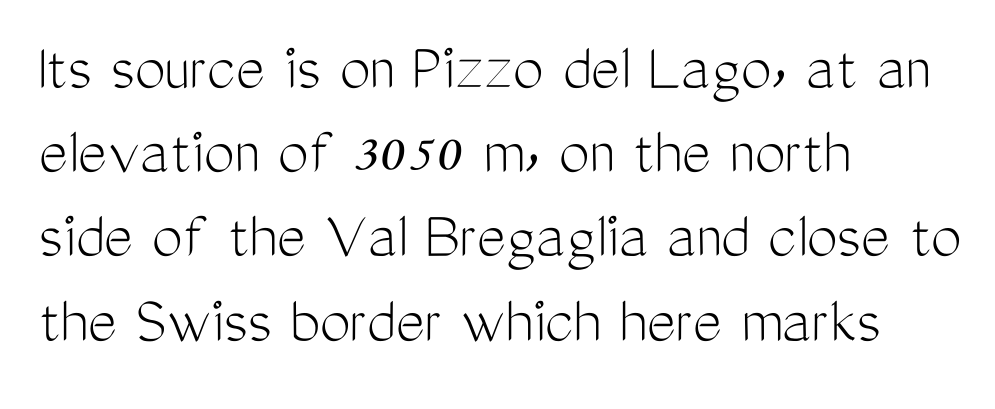
The image shows 69 px light, condensed sans-serif type, upright; set left-aligned, line spacing 1.22x, normal letter spacing, not underlined; medium stroke contrast and a medium x-height.
